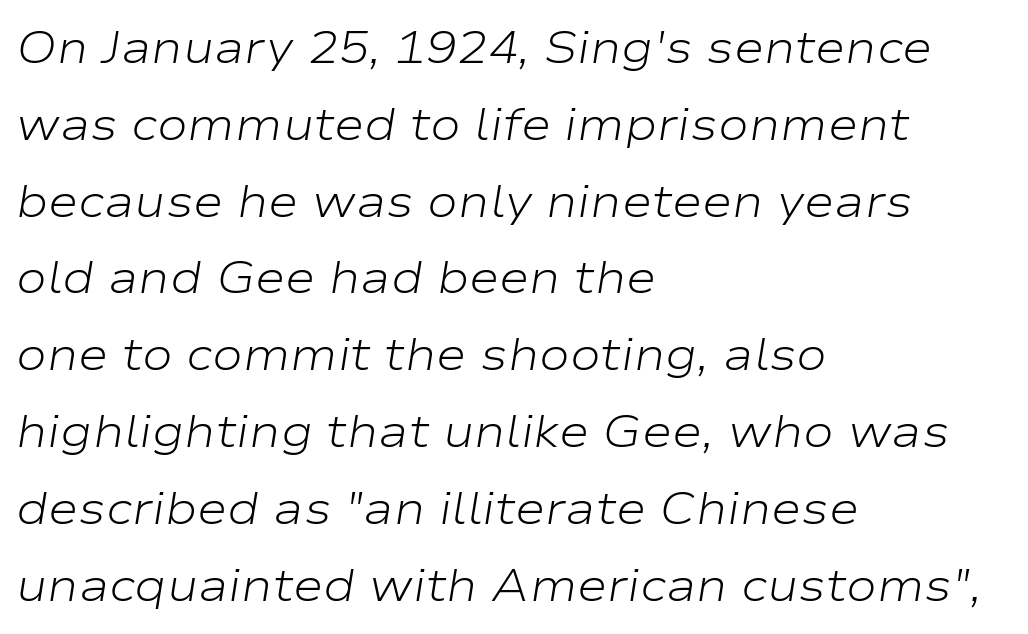
The image shows 46 px light, wide type, italic (leaning right); set left-aligned, normal line spacing (1.67x), normal letter spacing, not underlined; low stroke contrast and a medium x-height.
